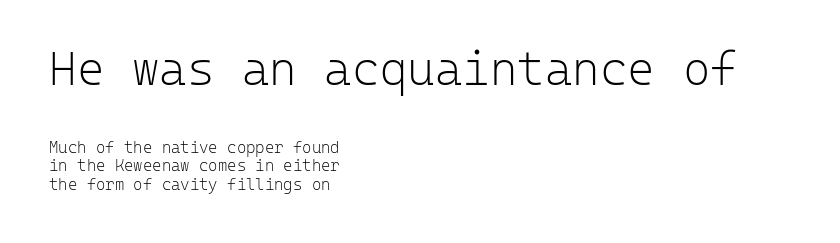
The image shows 47 px light sans-serif type, upright, monospaced; set left-aligned, tight line spacing (1.14x), normal letter spacing, not underlined; the first (top) block is 2.94x larger; low stroke contrast and a medium x-height.
